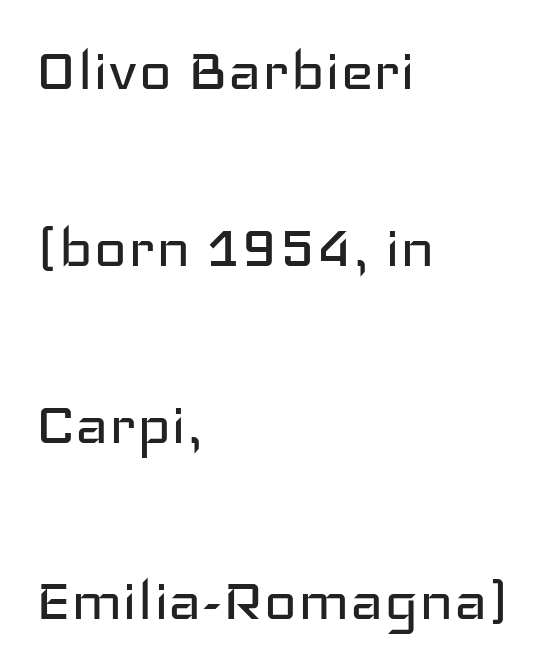
{"serif": "no", "italic": "no", "bold": "no", "weight": "regular", "width": "wide", "stroke_contrast": "low", "x_height": "medium", "monospaced": "no", "underline": "no", "align": "left", "line_spacing": "loose", "line_spacing_ratio": 2.49, "letter_spacing": "normal", "letter_spacing_em": 0.0, "glyph_px": 71}
